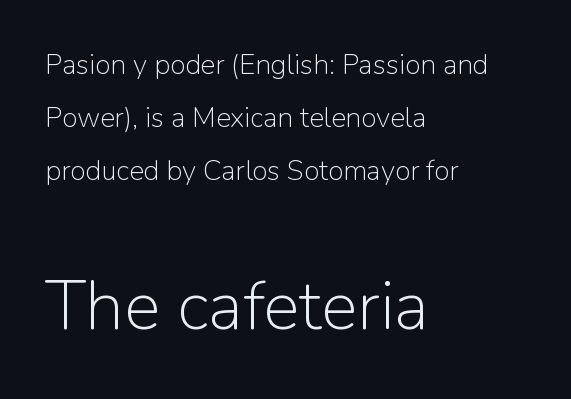
Varying glyph widths throughout — classic text-font behaviour. This rendering features lettering with no underline. Students, note that the glyphs here touch the page at normal intervals. Whoever set this made the second block the dominant, larger element. A light-to-regular cut is what we see here.
